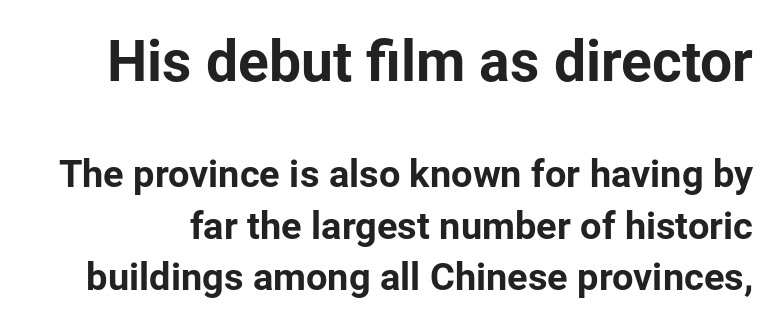
Heft: maximum for text — a bold. Letter spacing: default. Line spacing here is normal. Scale decreases going downward across the two blocks. The face used here is proportionally spaced, like ordinary book or web type.
